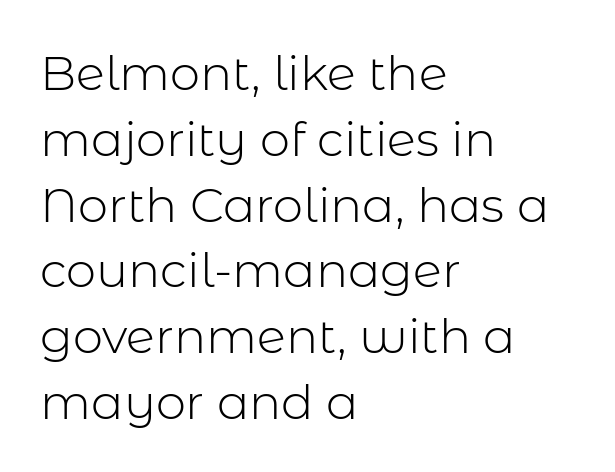
Q: Is the text bold? A: No.
Q: Is the text italic (slanted)? A: No, it is upright.
Q: Is the typeface a serif or a sans-serif typeface? A: Sans-serif.
Q: Is the text underlined? A: No.
Q: How is the paragraph aligned? A: Left-aligned.
Q: Is the spacing between letters normal or unusually wide? A: Normal.
Q: Is the spacing between lines tight, normal or loose? A: Normal.
Q: Width (condensed, normal, or wide)? A: Normal.
Q: Stroke contrast? A: Low.
Q: x-height? A: Medium.
Q: Monospaced? A: No.
